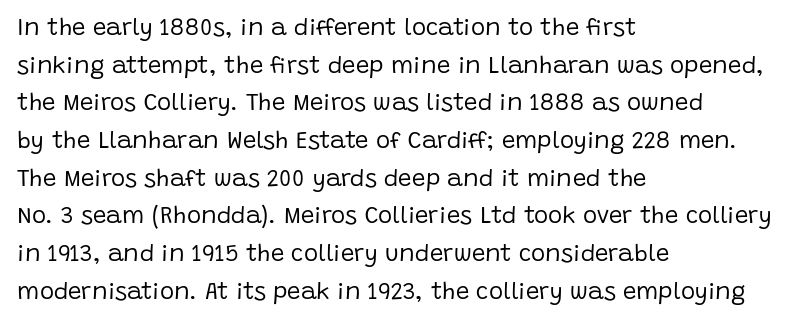
{"italic": "no", "bold": "no", "underline": "no", "align": "left", "line_spacing": "normal", "line_spacing_ratio": 1.57, "letter_spacing": "normal", "letter_spacing_em": 0.0, "glyph_px": 24}
